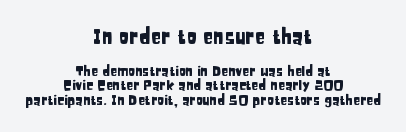
The image shows 21 px text type, upright; set centered, tight line spacing (1.04x), normal letter spacing, not underlined; the first (top) block is 1.5x larger.
